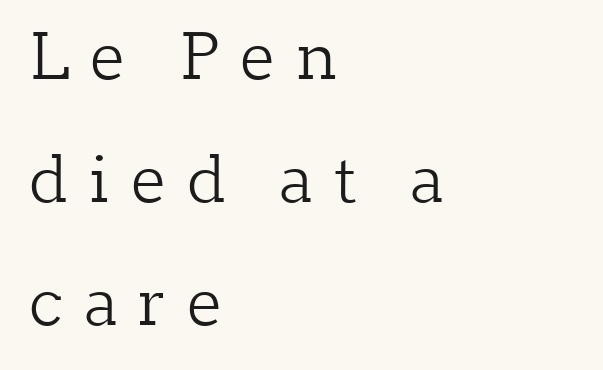
Q: Is the text bold? A: No.
Q: Is the text italic (slanted)? A: No, it is upright.
Q: Is the typeface a serif or a sans-serif typeface? A: Serif.
Q: Is the text underlined? A: No.
Q: How is the paragraph aligned? A: Left-aligned.
Q: Is the spacing between letters normal or unusually wide? A: Unusually wide.
Q: Is the spacing between lines tight, normal or loose? A: Loose.
Q: Width (condensed, normal, or wide)? A: Normal.
Q: Stroke contrast? A: Low.
Q: x-height? A: Medium.
Q: Monospaced? A: No.
